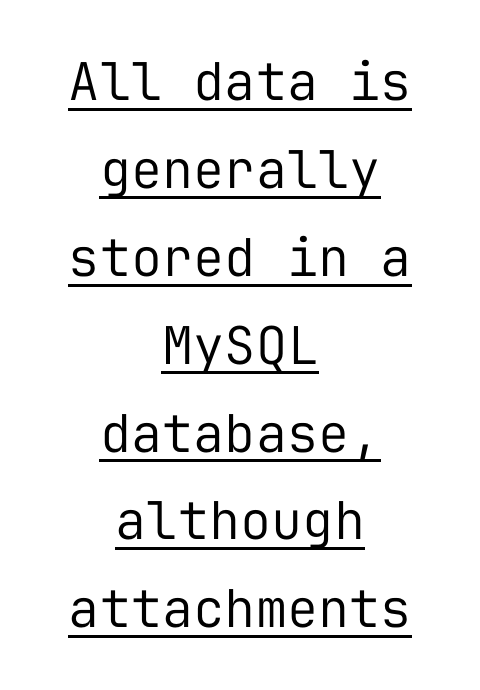
{"serif": "no", "italic": "no", "bold": "no", "weight": "regular", "width": "normal", "stroke_contrast": "low", "x_height": "medium", "monospaced": "yes", "underline": "yes", "align": "center", "line_spacing": "normal", "line_spacing_ratio": 1.69, "letter_spacing": "normal", "letter_spacing_em": 0.0, "glyph_px": 52}
